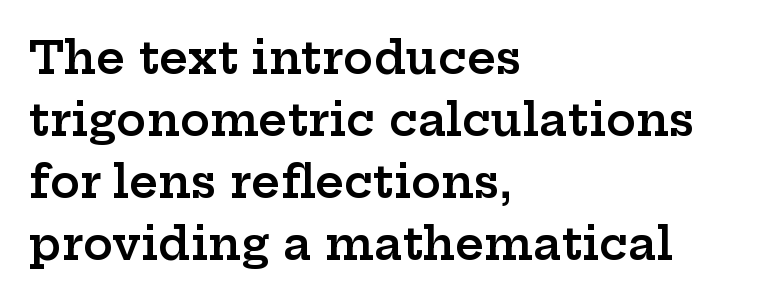
Q: Is the text bold? A: Semi-bold.
Q: Is the text italic (slanted)? A: No, it is upright.
Q: Is the typeface a serif or a sans-serif typeface? A: Serif.
Q: Is the text underlined? A: No.
Q: How is the paragraph aligned? A: Left-aligned.
Q: Is the spacing between letters normal or unusually wide? A: Normal.
Q: Is the spacing between lines tight, normal or loose? A: Normal.
Q: Width (condensed, normal, or wide)? A: Wide.
Q: Stroke contrast? A: Low.
Q: x-height? A: Medium.
Q: Monospaced? A: No.
